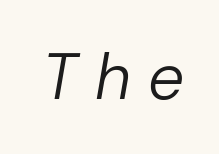
Q: Is the text bold? A: No.
Q: Is the text italic (slanted)? A: Yes, it leans right by about 10 degrees.
Q: Is the text underlined? A: No.
Q: Is the spacing between letters normal or unusually wide? A: Unusually wide.
Q: Width (condensed, normal, or wide)? A: Normal.
Q: Stroke contrast? A: Low.
Q: x-height? A: Medium.
Q: Monospaced? A: No.
